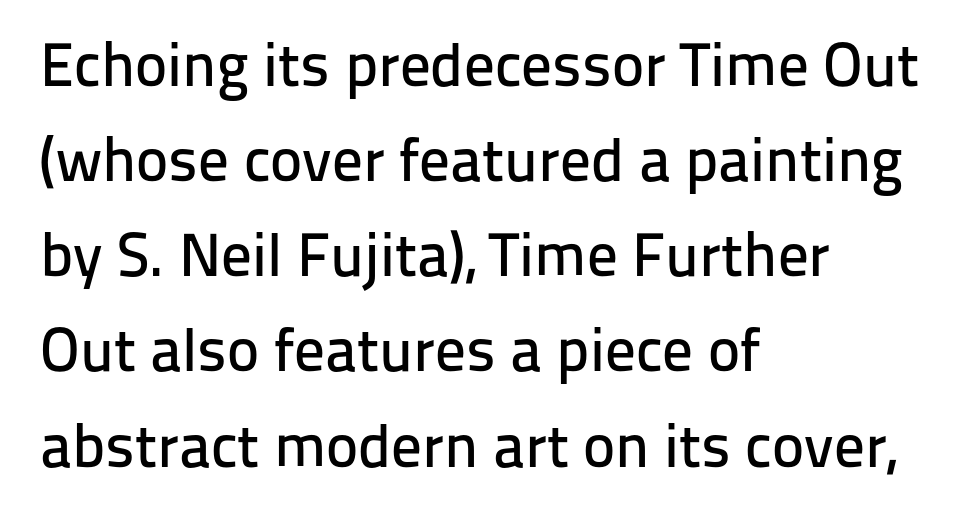
{"serif": "no", "italic": "no", "width": "normal", "stroke_contrast": "low", "x_height": "medium", "monospaced": "no", "underline": "no", "align": "left", "line_spacing": "normal", "line_spacing_ratio": 1.56, "letter_spacing": "normal", "letter_spacing_em": 0.0, "glyph_px": 61}
